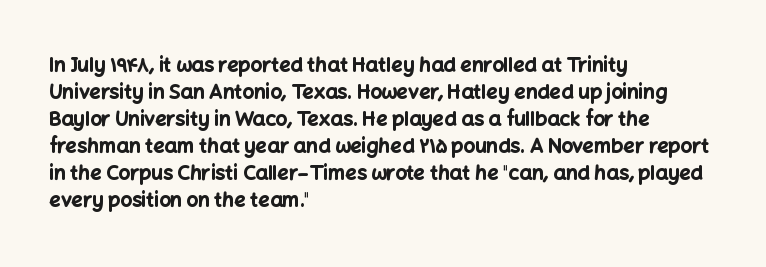
{"italic": "no", "bold": "yes", "underline": "no", "align": "left", "line_spacing": "normal", "line_spacing_ratio": 1.35, "letter_spacing": "normal", "letter_spacing_em": 0.0, "glyph_px": 20}
